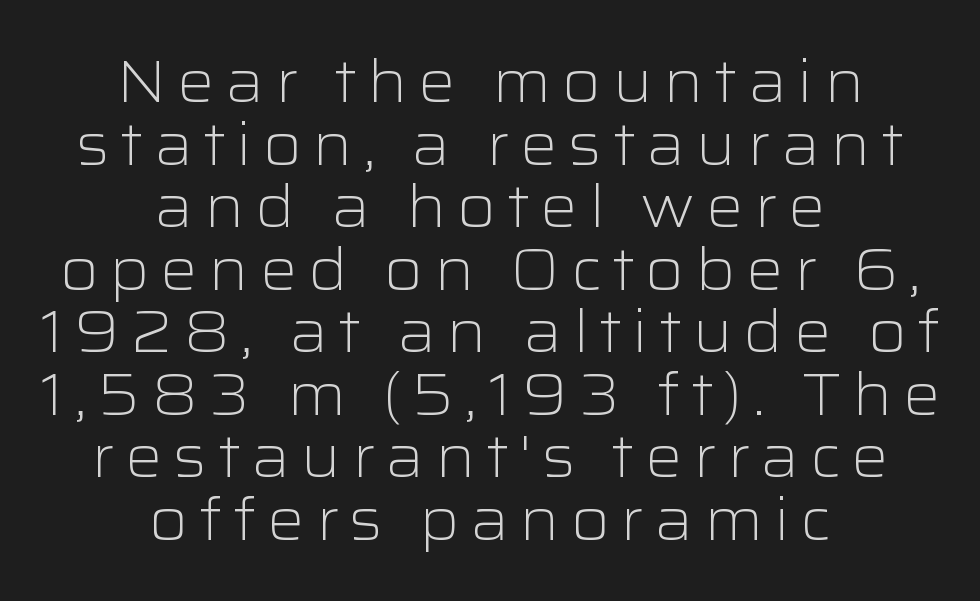
The image shows 59 px light, wide sans-serif type, upright; set centered, tight line spacing (1.06x), not underlined; low stroke contrast and a medium x-height.
